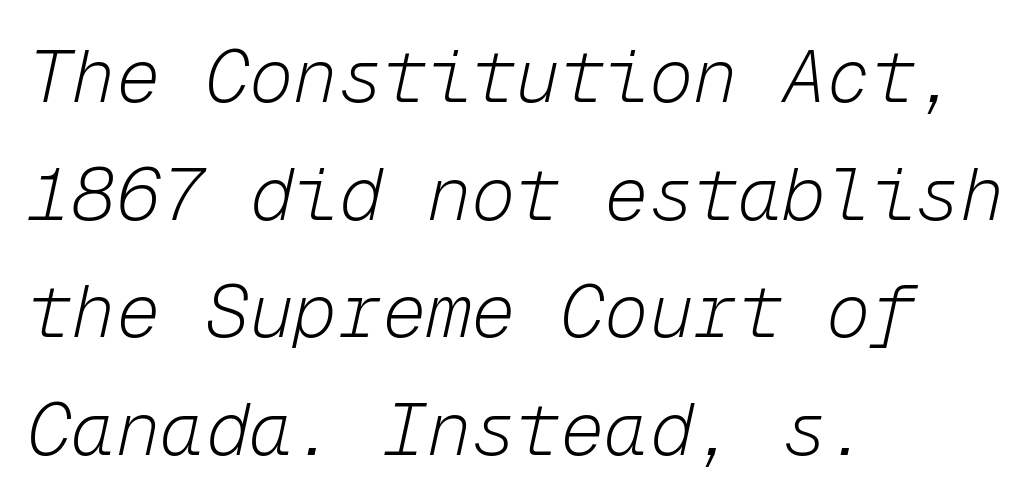
{"italic": "yes", "lean": "right", "slant_degrees": 12, "bold": "no", "weight": "light", "width": "normal", "stroke_contrast": "low", "x_height": "medium", "monospaced": "yes", "underline": "no", "align": "left", "line_spacing": "normal", "line_spacing_ratio": 1.59, "letter_spacing": "normal", "letter_spacing_em": 0.0, "glyph_px": 74}
